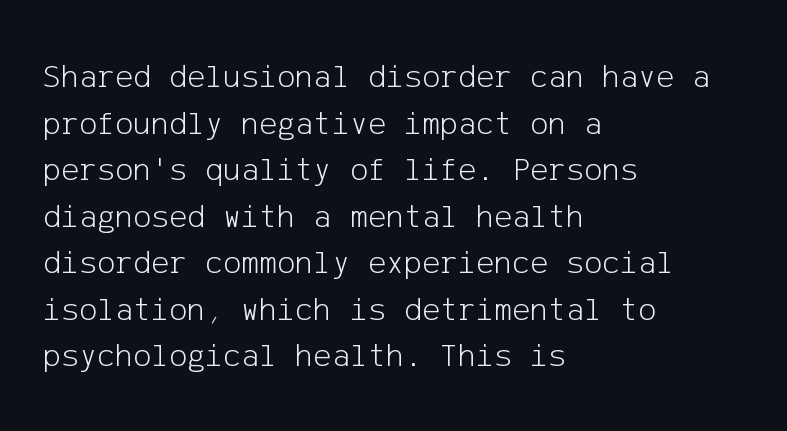
The image shows 34 px light sans-serif type, upright; set left-aligned, normal line spacing (1.37x), normal letter spacing, not underlined; low stroke contrast and a medium x-height.
